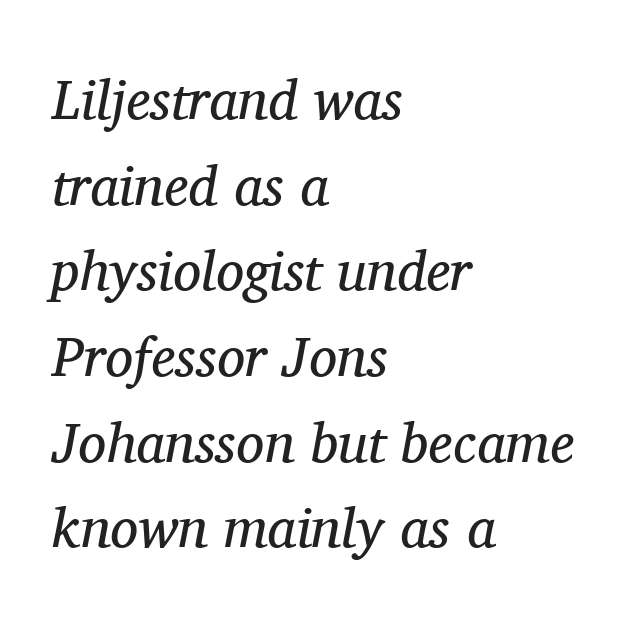
It's the slanting kind of type. Classification — serif. The passage shown stacks its lines at a standard gap. The glyphs are unaccompanied by any horizontal stroke below them.
